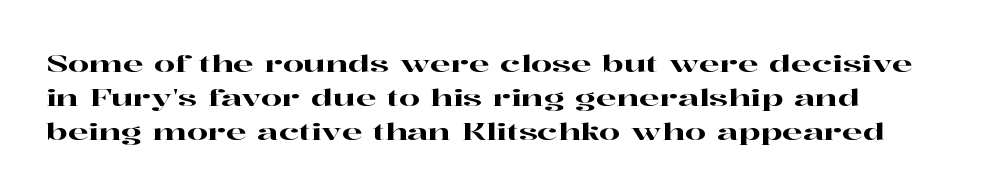
{"italic": "no", "underline": "no", "line_spacing": "normal", "line_spacing_ratio": 1.42, "letter_spacing": "normal", "letter_spacing_em": 0.0, "glyph_px": 24}
